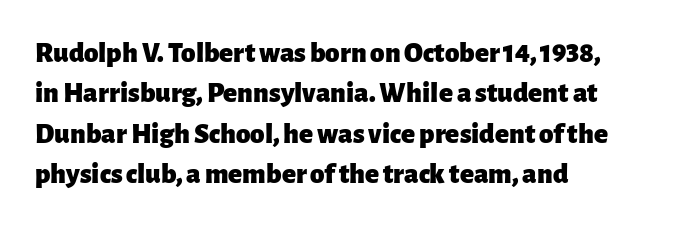
{"serif": "no", "italic": "no", "bold": "yes", "weight": "heavy", "width": "normal", "stroke_contrast": "low", "x_height": "medium", "monospaced": "no", "underline": "no", "align": "left", "line_spacing": "normal", "line_spacing_ratio": 1.39, "letter_spacing": "normal", "letter_spacing_em": 0.0, "glyph_px": 29}
